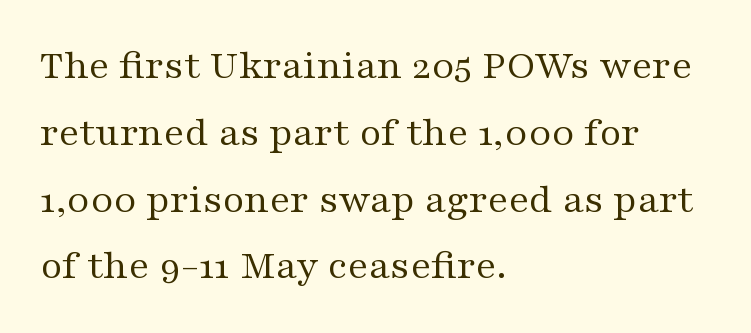
{"serif": "yes", "italic": "no", "bold": "no", "weight": "regular", "width": "wide", "stroke_contrast": "medium", "x_height": "medium", "monospaced": "no", "underline": "no", "align": "left", "line_spacing": "normal", "line_spacing_ratio": 1.59, "letter_spacing": "normal", "letter_spacing_em": 0.0, "glyph_px": 42}
